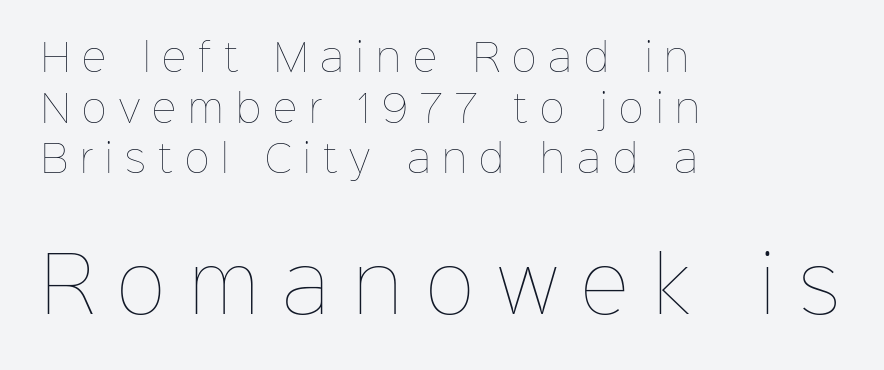
Q: Is the text bold? A: No.
Q: Is the text italic (slanted)? A: No, it is upright.
Q: Is the text underlined? A: No.
Q: How is the paragraph aligned? A: Left-aligned.
Q: Is the spacing between letters normal or unusually wide? A: Unusually wide.
Q: Is the spacing between lines tight, normal or loose? A: Normal.
Q: Which block of text is set in a larger size, the first (top) or the second (bottom)? A: The second (bottom) one.
Q: Width (condensed, normal, or wide)? A: Normal.
Q: Stroke contrast? A: Low.
Q: x-height? A: Medium.
Q: Monospaced? A: No.
